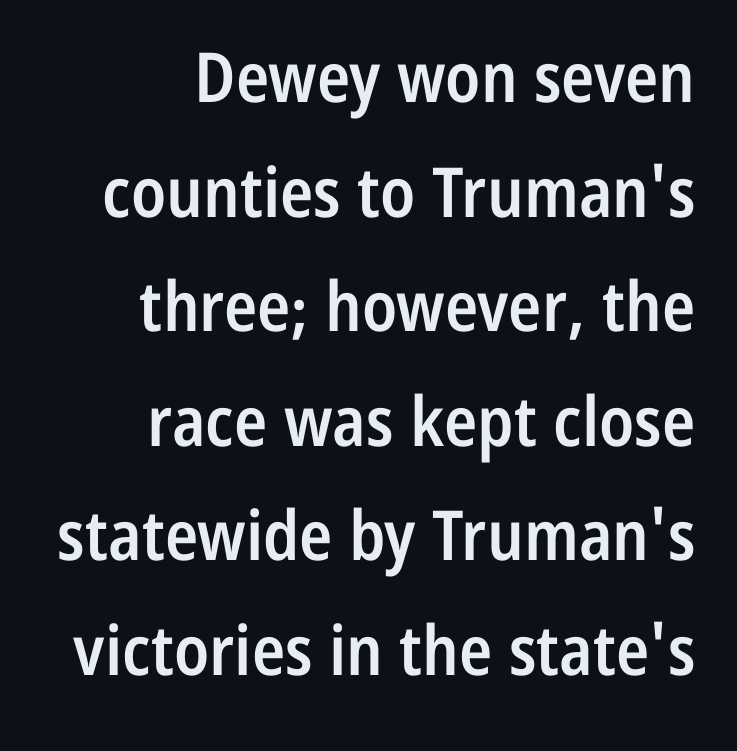
Q: Is the text bold? A: Semi-bold.
Q: Is the text italic (slanted)? A: No, it is upright.
Q: Is the typeface a serif or a sans-serif typeface? A: Sans-serif.
Q: Is the text underlined? A: No.
Q: How is the paragraph aligned? A: Right-aligned.
Q: Is the spacing between letters normal or unusually wide? A: Normal.
Q: Is the spacing between lines tight, normal or loose? A: Normal.
Q: Width (condensed, normal, or wide)? A: Condensed.
Q: Stroke contrast? A: Low.
Q: x-height? A: Medium.
Q: Monospaced? A: No.
